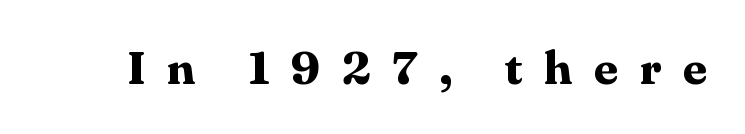
{"serif": "yes", "italic": "no", "bold": "yes", "weight": "bold", "width": "normal", "stroke_contrast": "medium", "x_height": "medium", "monospaced": "no", "underline": "no", "letter_spacing": "wide", "letter_spacing_em": 0.46, "glyph_px": 47}
